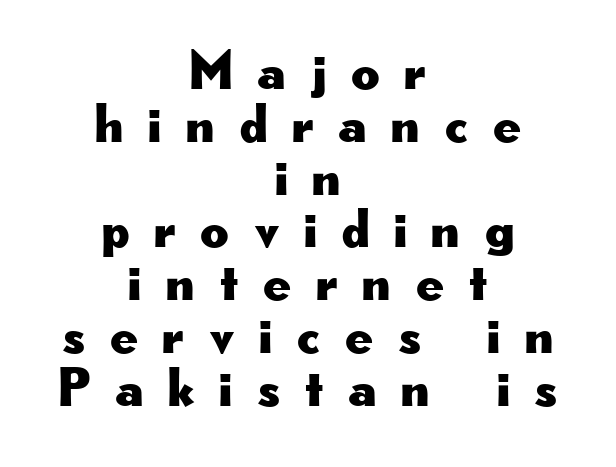
Anything drawn beneath the words? Only blank space. Students, observe: this is what under-led, compact text looks like. If you folded the block vertically in half, each line would mirror itself in length. Nope, not italic — everything's standing straight. Proportional: the letters do not fall into vertical columns.
